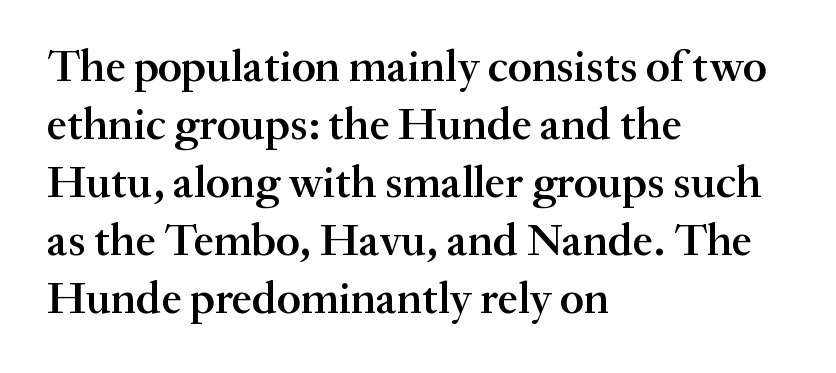
{"serif": "yes", "italic": "no", "bold": "semi", "weight": "semibold", "width": "normal", "stroke_contrast": "medium", "x_height": "small", "monospaced": "no", "underline": "no", "align": "left", "line_spacing": "normal", "line_spacing_ratio": 1.29, "letter_spacing": "normal", "letter_spacing_em": 0.0, "glyph_px": 45}
